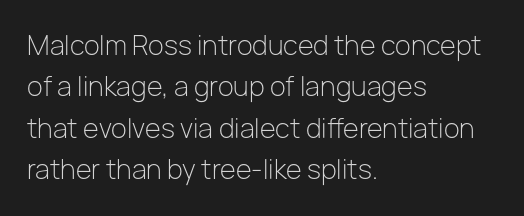
The image shows 26 px text type, upright; set left-aligned, normal line spacing (1.59x), normal letter spacing, not underlined.
